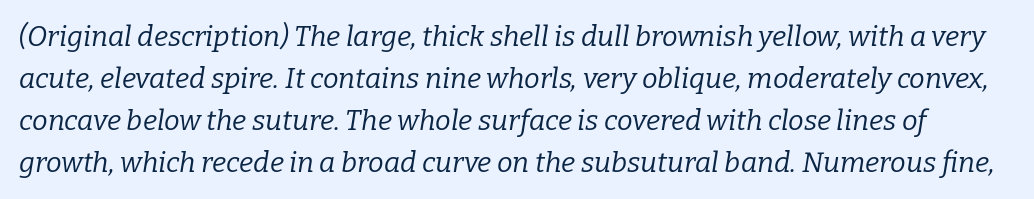
{"serif": "yes", "italic": "yes", "lean": "right", "slant_degrees": 9, "bold": "no", "weight": "regular", "width": "normal", "stroke_contrast": "low", "x_height": "medium", "monospaced": "no", "underline": "no", "line_spacing": "normal", "line_spacing_ratio": 1.5, "letter_spacing": "normal", "letter_spacing_em": 0.0, "glyph_px": 28}
